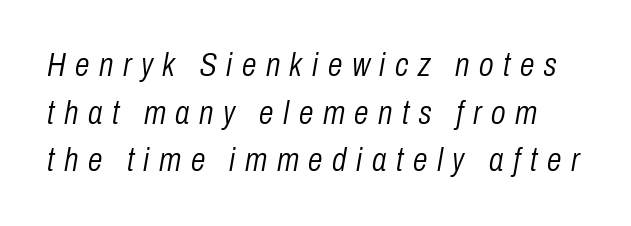
{"italic": "yes", "lean": "right", "slant_degrees": 10, "bold": "no", "weight": "light", "width": "condensed", "stroke_contrast": "low", "x_height": "medium", "monospaced": "no", "underline": "no", "line_spacing": "normal", "line_spacing_ratio": 1.44, "letter_spacing": "wide", "letter_spacing_em": 0.29, "glyph_px": 33}
